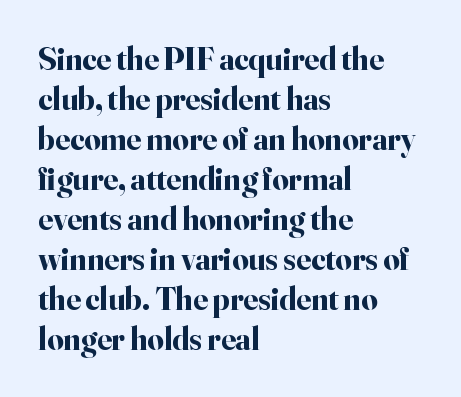
The image shows 32 px bold serif type, upright; set left-aligned, normal line spacing (1.25x), normal letter spacing, not underlined; high stroke contrast and a small x-height.
